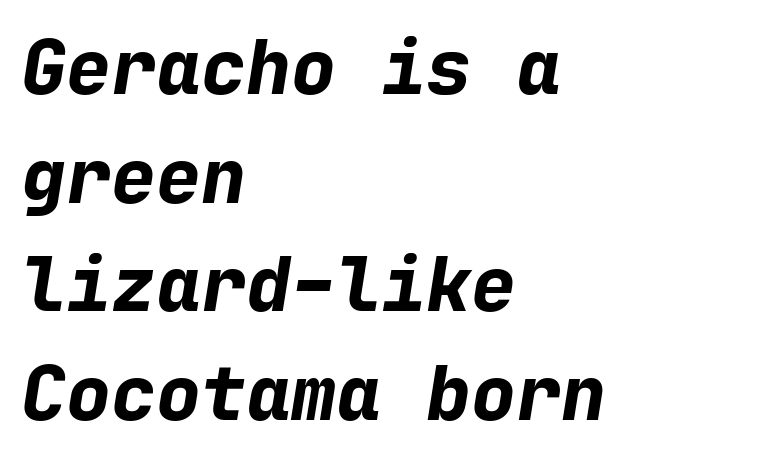
{"italic": "yes", "lean": "right", "slant_degrees": 9, "bold": "yes", "weight": "bold", "width": "normal", "stroke_contrast": "low", "x_height": "medium", "monospaced": "yes", "underline": "no", "align": "left", "line_spacing": "normal", "line_spacing_ratio": 1.45, "letter_spacing": "normal", "letter_spacing_em": 0.0, "glyph_px": 75}
